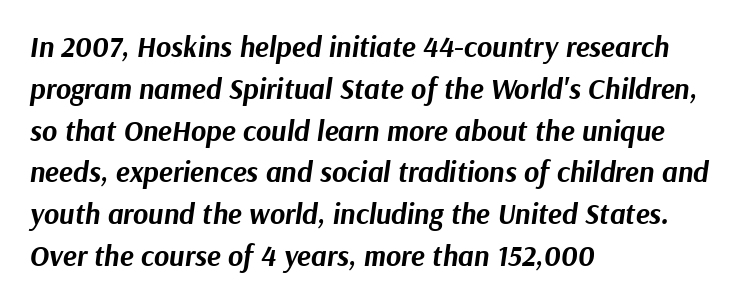
Rows of type keep a routine distance in the vertical direction. Typographic density is high because the face is bold. Rule under the text: the space is simply empty. Typeset ragged right — the left edge is the straight one. Characters follow at the spacing the type designer built in.
